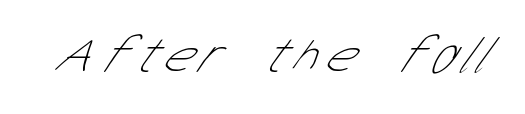
This sample has the flowing, uneven cadence of proportional lettering. Serifs: no, the terminals of the letterforms are clean. No chunkiness to these letters — they're not bold. Descender tails drop into unmarked territory.
